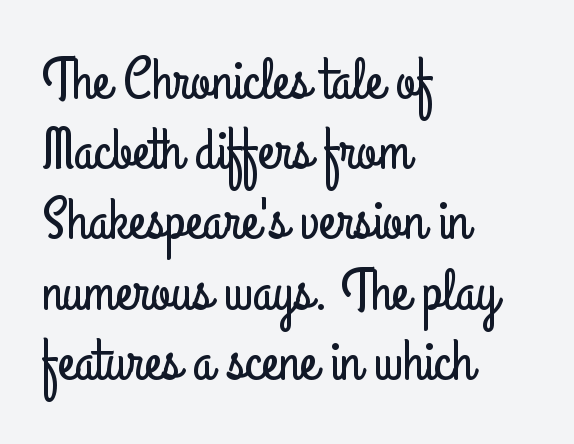
Q: Is the typeface a serif or a sans-serif typeface? A: Sans-serif.
Q: Is the text underlined? A: No.
Q: How is the paragraph aligned? A: Left-aligned.
Q: Is the spacing between letters normal or unusually wide? A: Normal.
Q: Width (condensed, normal, or wide)? A: Condensed.
Q: Stroke contrast? A: Low.
Q: x-height? A: Small.
Q: Monospaced? A: No.
